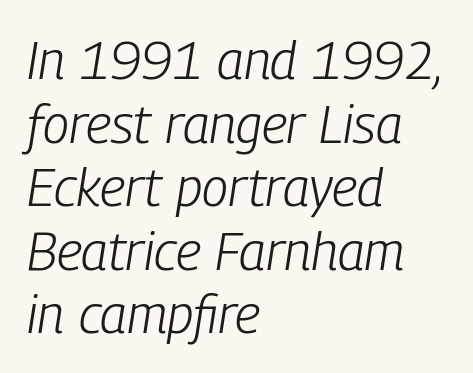
{"italic": "yes", "lean": "right", "slant_degrees": 9, "bold": "no", "weight": "light", "width": "condensed", "stroke_contrast": "low", "x_height": "medium", "monospaced": "no", "underline": "no", "align": "left", "line_spacing_ratio": 1.2, "letter_spacing": "normal", "letter_spacing_em": 0.0, "glyph_px": 53}
